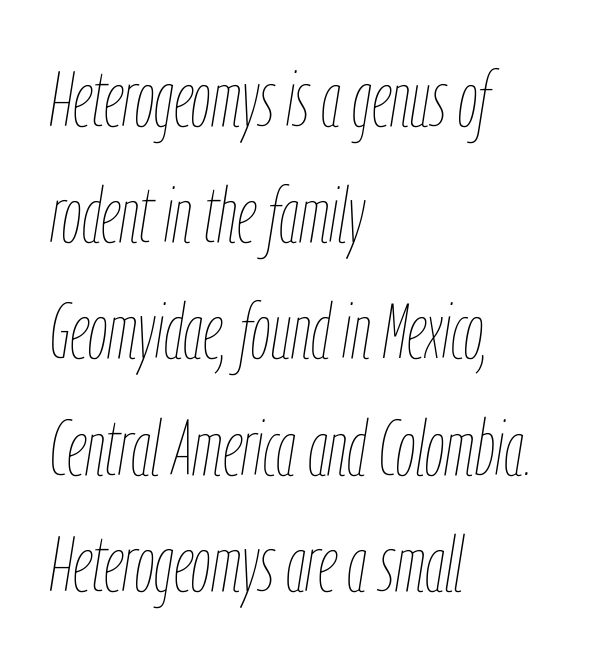
{"italic": "yes", "lean": "right", "slant_degrees": 9, "bold": "no", "weight": "thin", "width": "condensed", "stroke_contrast": "low", "x_height": "medium", "monospaced": "no", "underline": "no", "align": "left", "line_spacing": "normal", "line_spacing_ratio": 1.49, "letter_spacing": "normal", "letter_spacing_em": 0.0, "glyph_px": 78}
